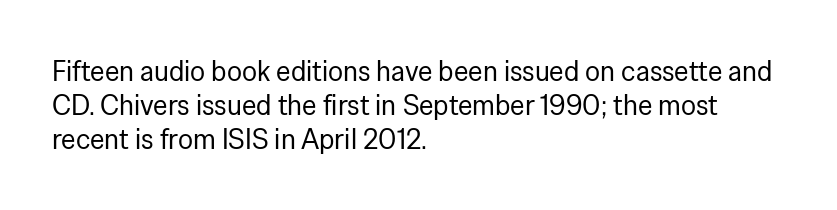
Q: Is the text bold? A: No.
Q: Is the text italic (slanted)? A: No, it is upright.
Q: Is the typeface a serif or a sans-serif typeface? A: Sans-serif.
Q: Is the text underlined? A: No.
Q: How is the paragraph aligned? A: Left-aligned.
Q: Is the spacing between letters normal or unusually wide? A: Normal.
Q: Width (condensed, normal, or wide)? A: Normal.
Q: Stroke contrast? A: Low.
Q: x-height? A: Medium.
Q: Monospaced? A: No.
